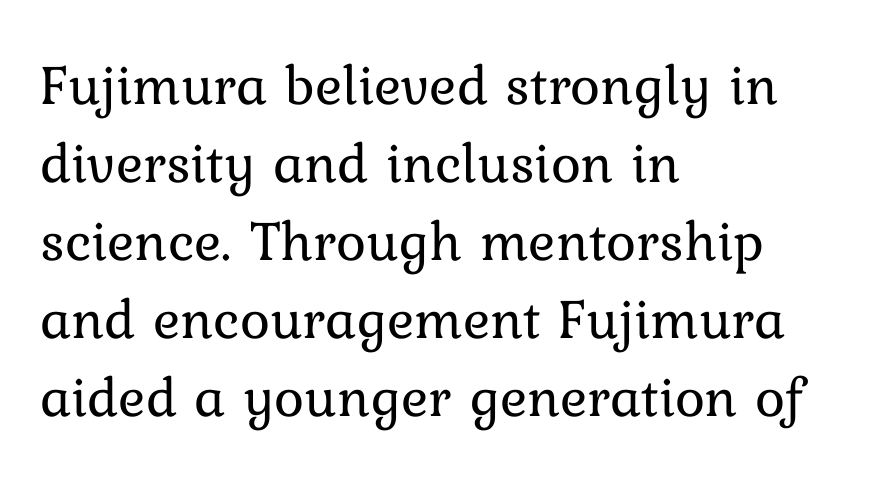
{"italic": "no", "bold": "no", "weight": "regular", "width": "normal", "stroke_contrast": "low", "x_height": "medium", "monospaced": "no", "underline": "no", "align": "left", "line_spacing": "normal", "line_spacing_ratio": 1.37, "letter_spacing": "normal", "letter_spacing_em": 0.0, "glyph_px": 57}
